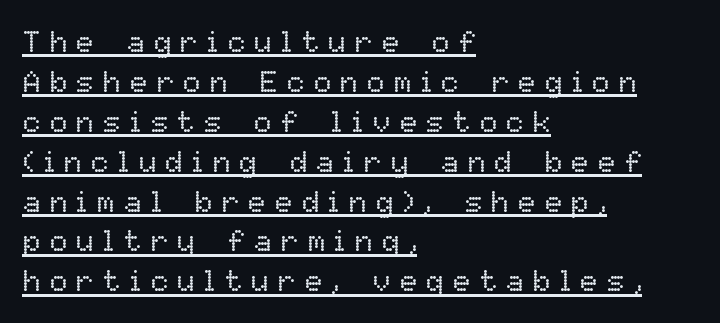
The image shows 30 px regular-weight type, upright; set left-aligned, normal line spacing (1.33x), unusually wide letter spacing (+0.29 em), underlined; low stroke contrast and a medium x-height.
